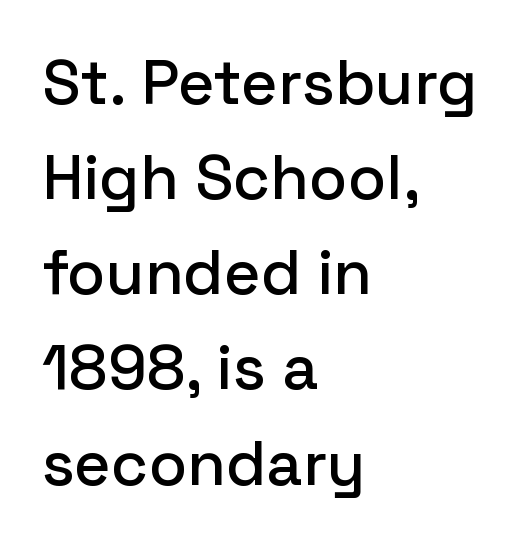
{"serif": "no", "italic": "no", "width": "normal", "stroke_contrast": "low", "x_height": "medium", "monospaced": "no", "underline": "no", "align": "left", "line_spacing": "normal", "line_spacing_ratio": 1.51, "letter_spacing": "normal", "letter_spacing_em": 0.0, "glyph_px": 63}
